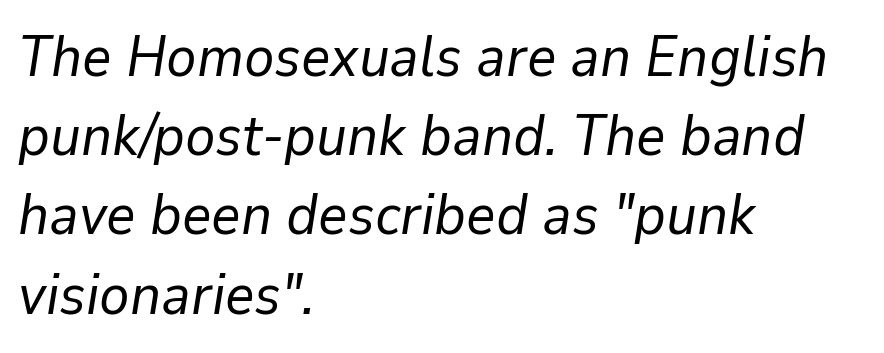
Regular leading. This sample has the flowing, uneven cadence of proportional lettering. Standard letterfit; no display-style spreading of the glyphs. Compared with ordinary roman type, these characters are visibly tilted. No extra ink here — the face is not bold. Horizontal alignment here is leftward, the default for most running prose.
